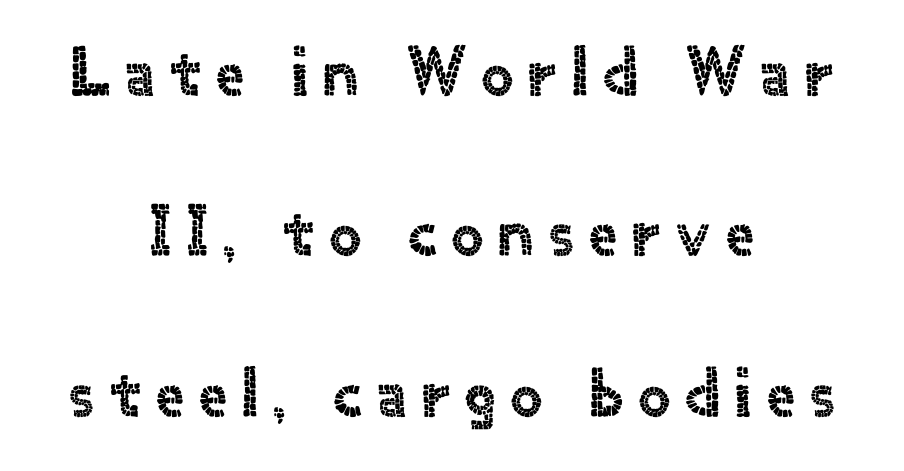
The image shows 70 px sans-serif type, upright; set centered, loose line spacing (2.29x), unusually wide letter spacing (+0.22 em), not underlined; a small x-height.
